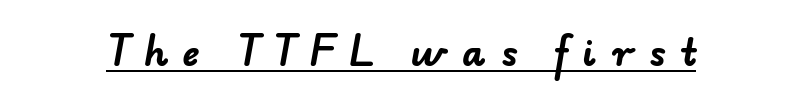
The image shows 36 px bold sans-serif type; set unusually wide letter spacing (+0.42 em), underlined; low stroke contrast and a small x-height.
